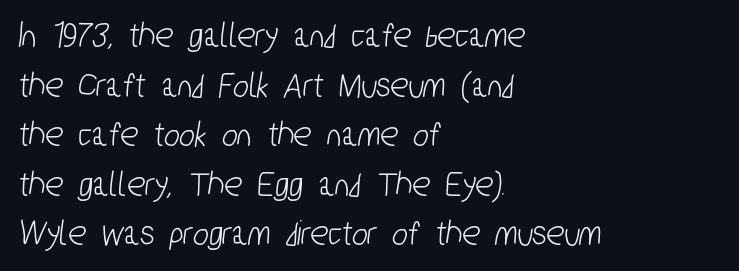
Does the copy run flush right? No — it runs flush left. Looks like regular typesetting: each glyph gets only the width it needs. These lines are composed in type without serifs. Short note: letters normally spaced.
